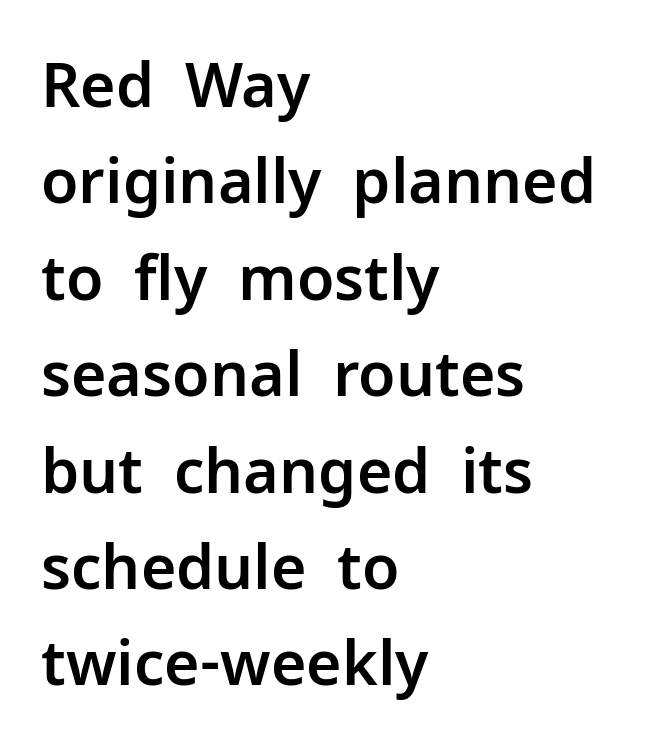
Q: Is the text italic (slanted)? A: No, it is upright.
Q: Is the typeface a serif or a sans-serif typeface? A: Sans-serif.
Q: Is the text underlined? A: No.
Q: How is the paragraph aligned? A: Left-aligned.
Q: Is the spacing between letters normal or unusually wide? A: Normal.
Q: Is the spacing between lines tight, normal or loose? A: Normal.
Q: Width (condensed, normal, or wide)? A: Normal.
Q: Stroke contrast? A: Low.
Q: x-height? A: Medium.
Q: Monospaced? A: No.
